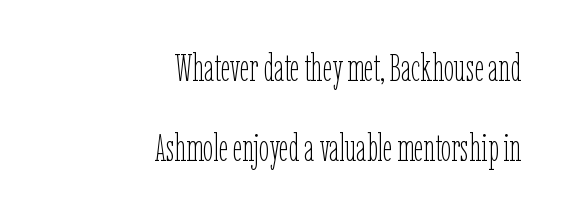
Q: Is the text bold? A: No.
Q: Is the text italic (slanted)? A: No, it is upright.
Q: Is the text underlined? A: No.
Q: How is the paragraph aligned? A: Right-aligned.
Q: Is the spacing between letters normal or unusually wide? A: Normal.
Q: Is the spacing between lines tight, normal or loose? A: Loose.
Q: Width (condensed, normal, or wide)? A: Condensed.
Q: Stroke contrast? A: Low.
Q: x-height? A: Medium.
Q: Monospaced? A: No.
